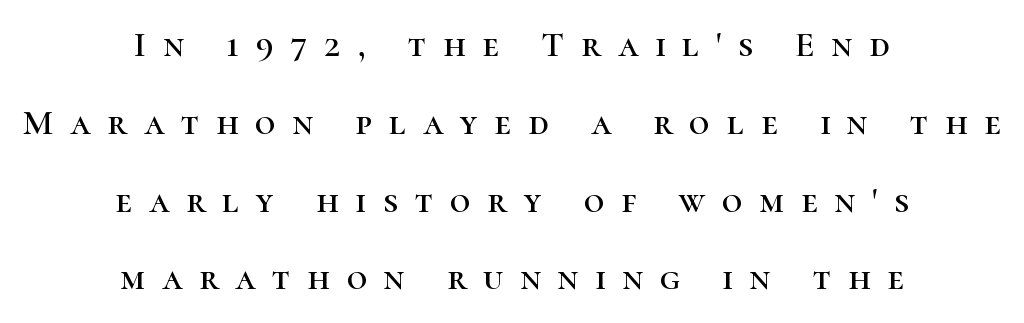
Look at the tracking — it's clearly loosened, letters drifting apart. A typesetter would call this proportional, since set widths differ per character. Small tapered or slab feet sit at the stroke ends, so this counts as serif. Posture: vertical. Loosely led — the rows are spread out.
